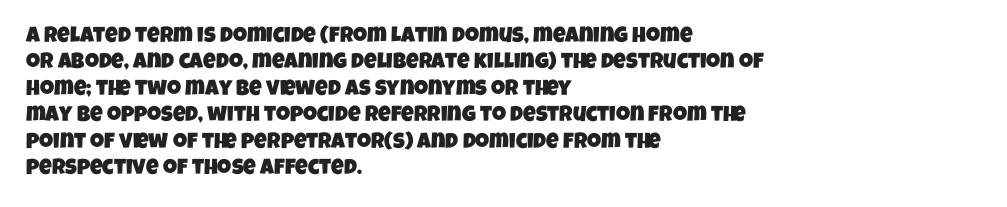
The image shows 22 px text type; set left-aligned, line spacing 1.2x, normal letter spacing, not underlined.
